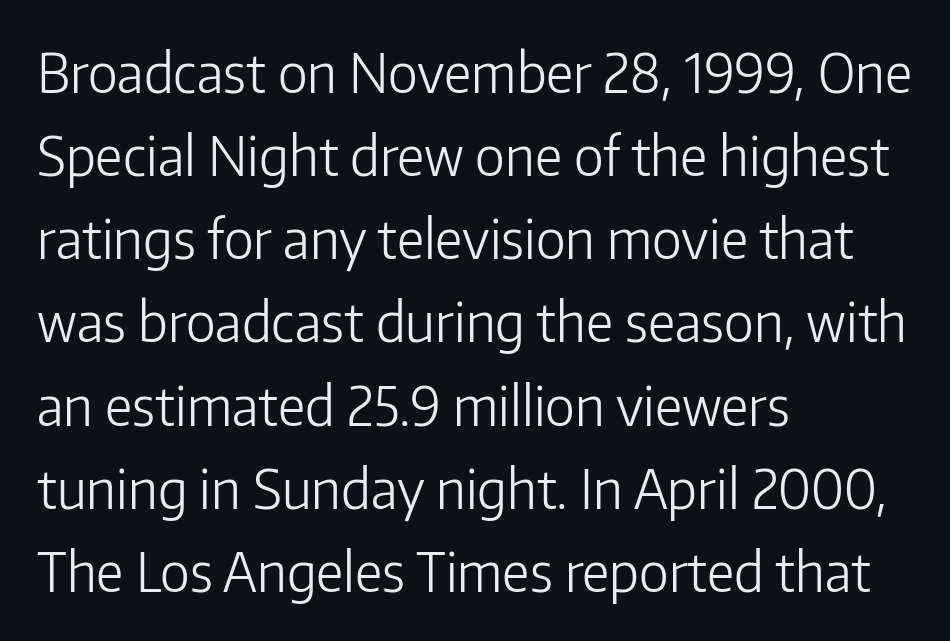
Q: Is the text bold? A: No.
Q: Is the text italic (slanted)? A: No, it is upright.
Q: Is the typeface a serif or a sans-serif typeface? A: Sans-serif.
Q: Is the text underlined? A: No.
Q: How is the paragraph aligned? A: Left-aligned.
Q: Is the spacing between letters normal or unusually wide? A: Normal.
Q: Is the spacing between lines tight, normal or loose? A: Normal.
Q: Width (condensed, normal, or wide)? A: Normal.
Q: Stroke contrast? A: Low.
Q: x-height? A: Medium.
Q: Monospaced? A: No.
